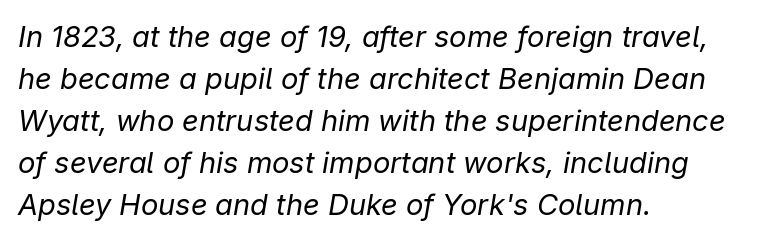
Quick note: italic. You could not count columns in this text — the font is proportionally spaced. Notice how descenders clear the ascenders below comfortably — that's standard leading. Caption: multi-line text, flush left, ragged right.
